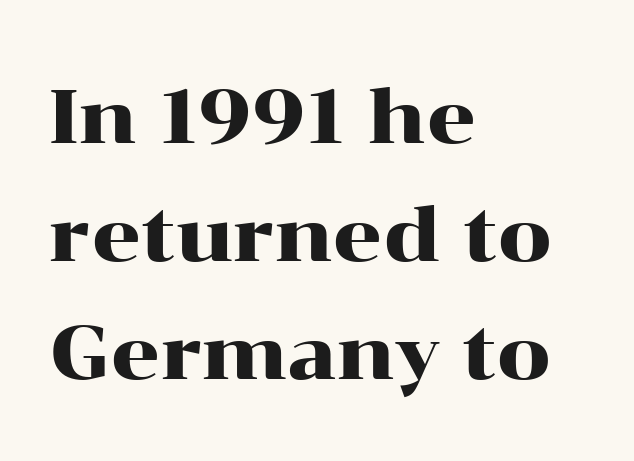
{"serif": "yes", "italic": "no", "width": "wide", "stroke_contrast": "high", "x_height": "medium", "monospaced": "no", "underline": "no", "align": "left", "line_spacing": "normal", "line_spacing_ratio": 1.53, "letter_spacing": "normal", "letter_spacing_em": 0.0, "glyph_px": 77}
